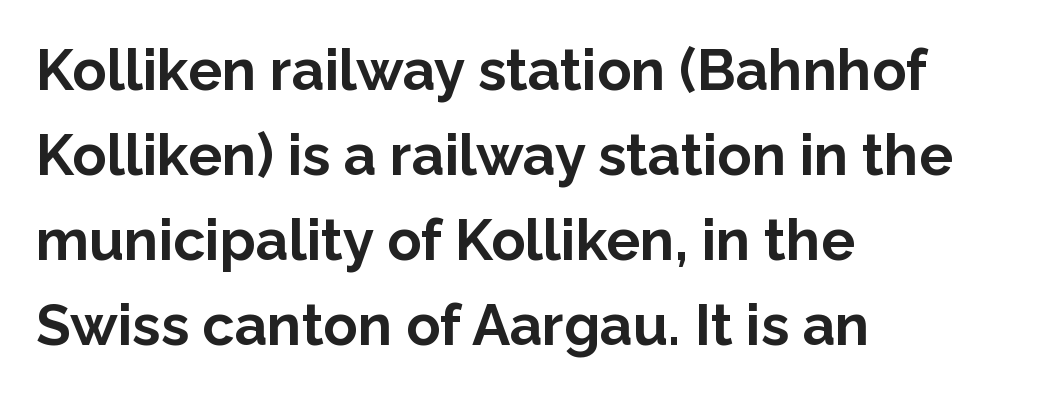
The image shows 57 px bold sans-serif type, upright; set left-aligned, normal line spacing (1.49x), normal letter spacing, not underlined; low stroke contrast and a medium x-height.
